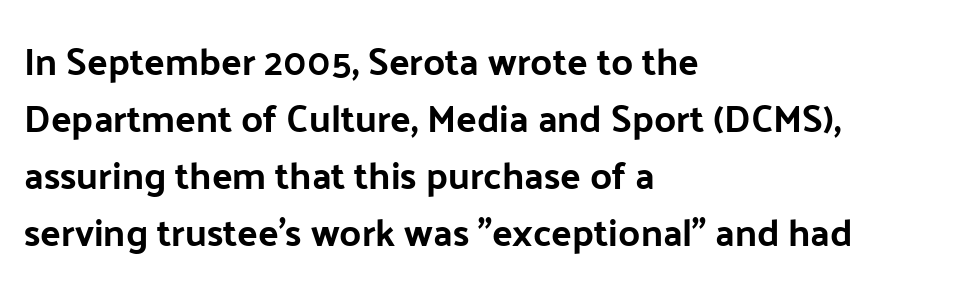
The image shows 38 px sans-serif type, upright; set left-aligned, normal line spacing (1.5x), normal letter spacing, not underlined; low stroke contrast and a medium x-height.
